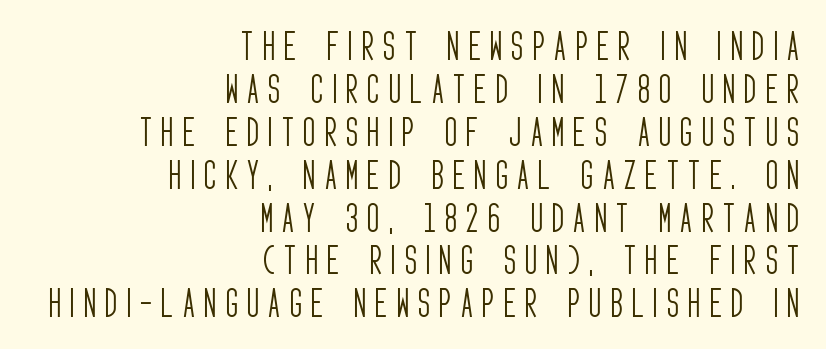
The image shows 33 px light, condensed sans-serif type, upright; set right-aligned, normal line spacing (1.3x), unusually wide letter spacing (+0.29 em), not underlined; low stroke contrast and a large x-height.
